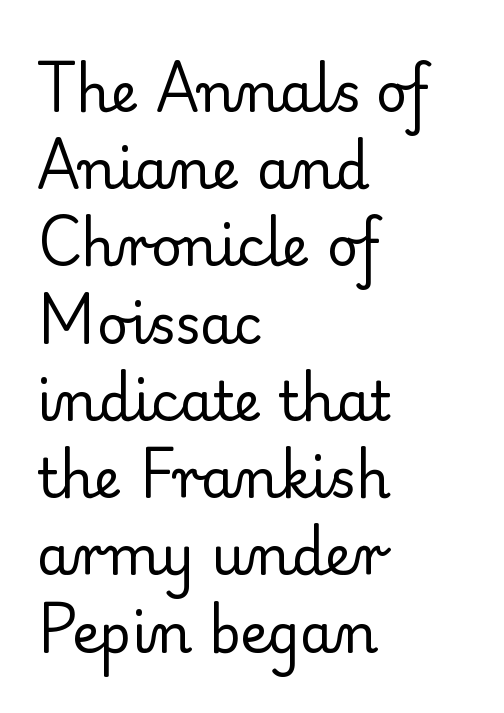
Little horizontal feet cap the strokes, marking this as serif type. Italic: no, the glyphs are upright roman. In terms of letterspacing, this is plain default setting. No heavy texture on the line: the type isn't bold. The string is rendered with underlining switched off. Character widths vary here, with narrow letters taking less room than wide ones.
